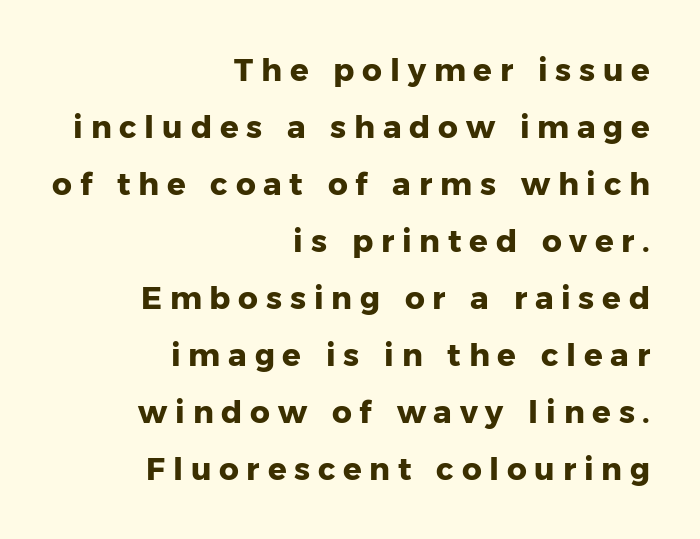
{"serif": "no", "italic": "no", "bold": "yes", "weight": "heavy", "width": "normal", "stroke_contrast": "low", "x_height": "medium", "monospaced": "no", "underline": "no", "align": "right", "line_spacing_ratio": 1.84, "letter_spacing": "wide", "letter_spacing_em": 0.25, "glyph_px": 31}
